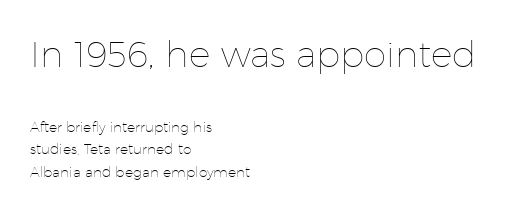
Q: Is the text bold? A: No.
Q: Is the text italic (slanted)? A: No, it is upright.
Q: Is the text underlined? A: No.
Q: How is the paragraph aligned? A: Left-aligned.
Q: Is the spacing between letters normal or unusually wide? A: Normal.
Q: Is the spacing between lines tight, normal or loose? A: Normal.
Q: Which block of text is set in a larger size, the first (top) or the second (bottom)? A: The first (top) one.
Q: Width (condensed, normal, or wide)? A: Normal.
Q: Stroke contrast? A: Low.
Q: x-height? A: Medium.
Q: Monospaced? A: No.
